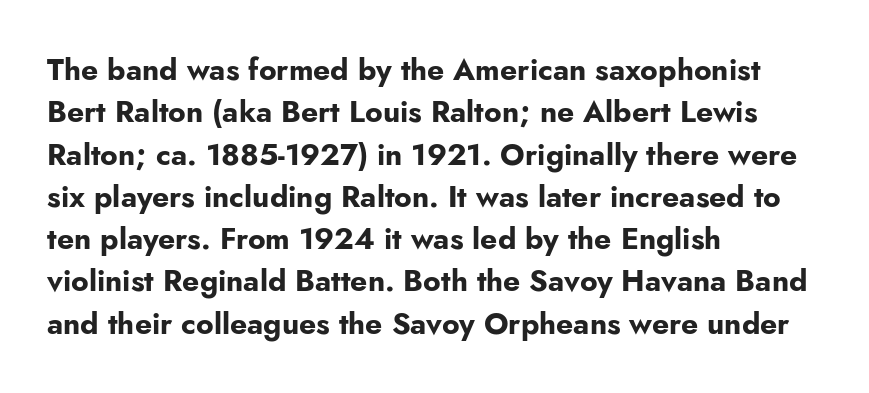
Each glyph is drawn with heavy, bold strokes. Is the letter spacing exaggerated? No — it looks like the ordinary default. The letters stand upright; this is a roman face. Is this a sans? Yes — the strokes have no serifs. Which margin do the lines hug? The left one — the right edge is uneven. Line spacing here is normal.
